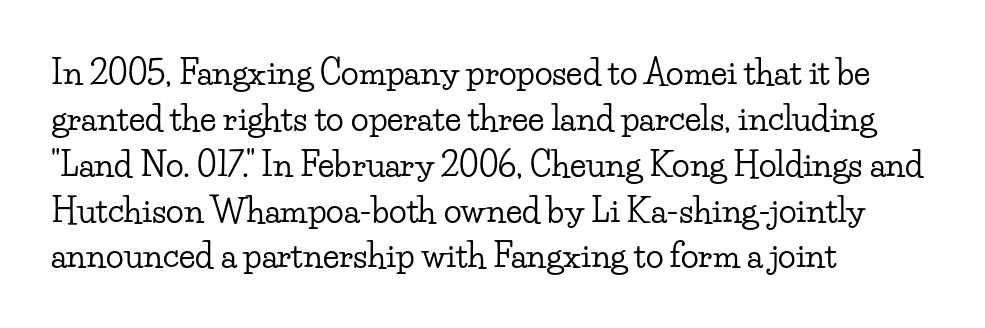
Q: Is the text italic (slanted)? A: No, it is upright.
Q: Is the typeface a serif or a sans-serif typeface? A: Serif.
Q: Is the text underlined? A: No.
Q: How is the paragraph aligned? A: Left-aligned.
Q: Is the spacing between letters normal or unusually wide? A: Normal.
Q: Is the spacing between lines tight, normal or loose? A: Normal.
Q: Width (condensed, normal, or wide)? A: Wide.
Q: Stroke contrast? A: Low.
Q: x-height? A: Small.
Q: Monospaced? A: No.
